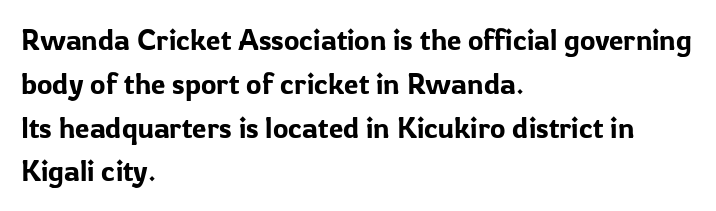
{"serif": "no", "italic": "no", "width": "normal", "stroke_contrast": "low", "x_height": "medium", "monospaced": "no", "underline": "no", "align": "left", "line_spacing": "normal", "line_spacing_ratio": 1.51, "letter_spacing": "normal", "letter_spacing_em": 0.0, "glyph_px": 29}
